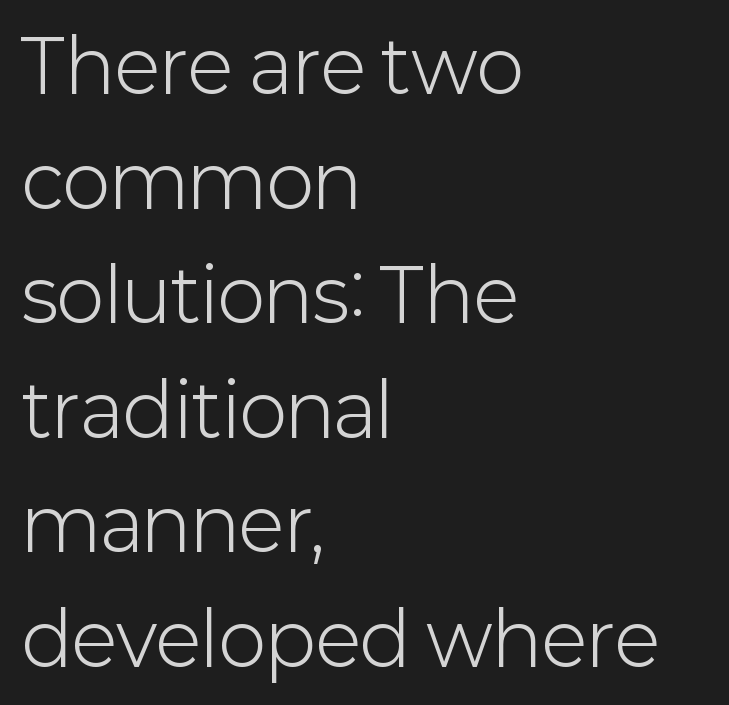
The image shows 73 px light sans-serif type, upright; set left-aligned, normal line spacing (1.57x), normal letter spacing, not underlined; low stroke contrast and a medium x-height.
